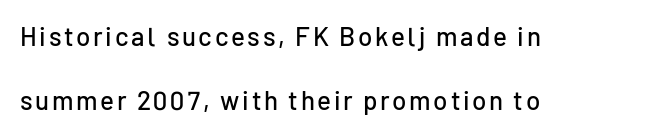
{"italic": "no", "underline": "no", "align": "left", "line_spacing": "loose", "line_spacing_ratio": 2.48, "glyph_px": 26}
